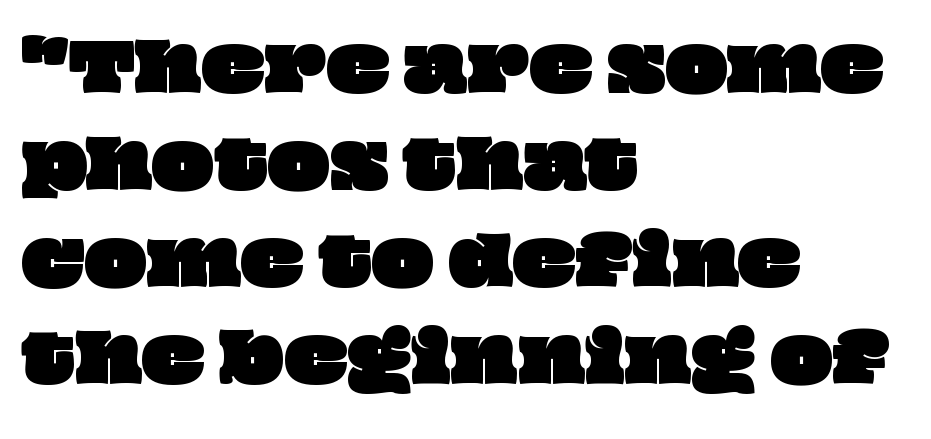
Q: Is the text underlined? A: No.
Q: How is the paragraph aligned? A: Left-aligned.
Q: Is the spacing between letters normal or unusually wide? A: Normal.
Q: Is the spacing between lines tight, normal or loose? A: Normal.
Q: Width (condensed, normal, or wide)? A: Wide.
Q: Stroke contrast? A: Low.
Q: x-height? A: Large.
Q: Monospaced? A: No.
